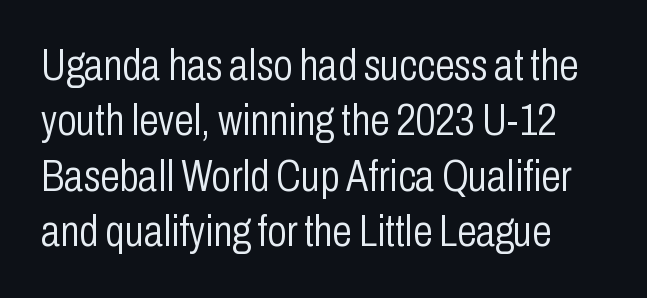
Q: Is the text bold? A: No.
Q: Is the text italic (slanted)? A: No, it is upright.
Q: Is the typeface a serif or a sans-serif typeface? A: Sans-serif.
Q: Is the text underlined? A: No.
Q: Is the spacing between letters normal or unusually wide? A: Normal.
Q: Is the spacing between lines tight, normal or loose? A: Normal.
Q: Width (condensed, normal, or wide)? A: Condensed.
Q: Stroke contrast? A: Low.
Q: x-height? A: Medium.
Q: Monospaced? A: No.
